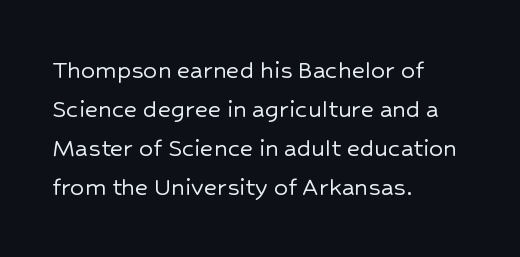
Q: Is the text italic (slanted)? A: No, it is upright.
Q: Is the typeface a serif or a sans-serif typeface? A: Sans-serif.
Q: Is the text underlined? A: No.
Q: How is the paragraph aligned? A: Left-aligned.
Q: Is the spacing between letters normal or unusually wide? A: Normal.
Q: Is the spacing between lines tight, normal or loose? A: Normal.
Q: Width (condensed, normal, or wide)? A: Normal.
Q: Stroke contrast? A: Low.
Q: x-height? A: Medium.
Q: Monospaced? A: No.
